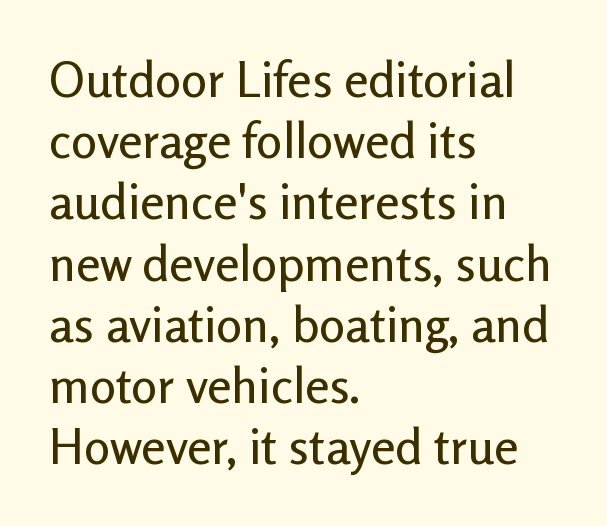
Q: Is the text italic (slanted)? A: No, it is upright.
Q: Is the typeface a serif or a sans-serif typeface? A: Sans-serif.
Q: Is the text underlined? A: No.
Q: How is the paragraph aligned? A: Left-aligned.
Q: Is the spacing between letters normal or unusually wide? A: Normal.
Q: Is the spacing between lines tight, normal or loose? A: Normal.
Q: Width (condensed, normal, or wide)? A: Normal.
Q: Stroke contrast? A: Low.
Q: x-height? A: Medium.
Q: Monospaced? A: No.
